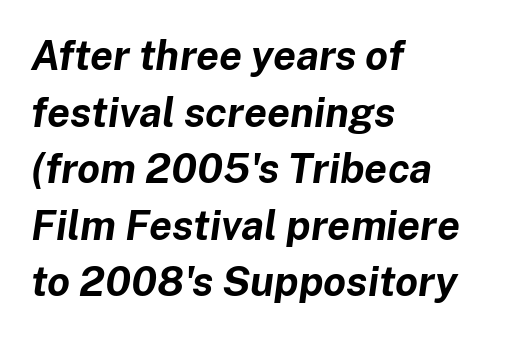
Q: Is the text bold? A: Yes.
Q: Is the text italic (slanted)? A: Yes, it leans right by about 8 degrees.
Q: Is the text underlined? A: No.
Q: How is the paragraph aligned? A: Left-aligned.
Q: Is the spacing between letters normal or unusually wide? A: Normal.
Q: Is the spacing between lines tight, normal or loose? A: Normal.
Q: Width (condensed, normal, or wide)? A: Normal.
Q: Stroke contrast? A: Low.
Q: x-height? A: Medium.
Q: Monospaced? A: No.
